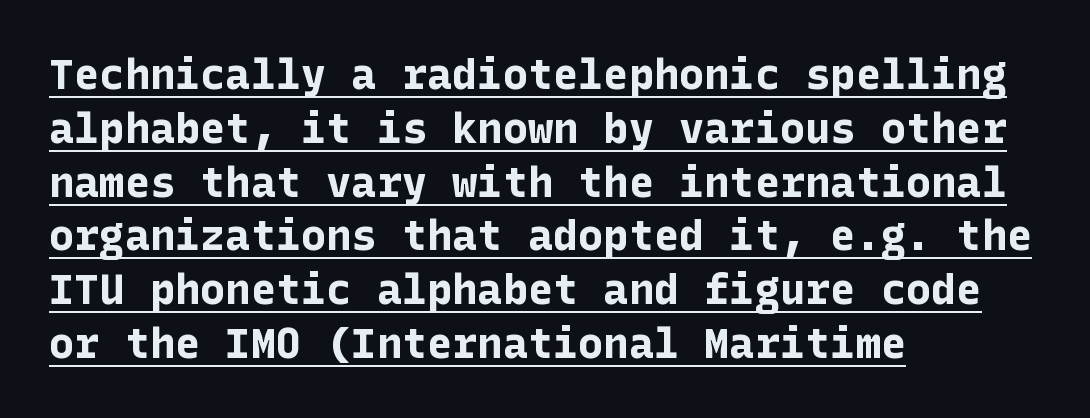
Are there feet on the stems? There aren't — it's a sans. You can tell it's not italic because the verticals are truly vertical. Set as a true bold cut, around the 700 mark. The tracking reads as untouched default to a designer's eye. This sample carries an underscore along the baseline area.
